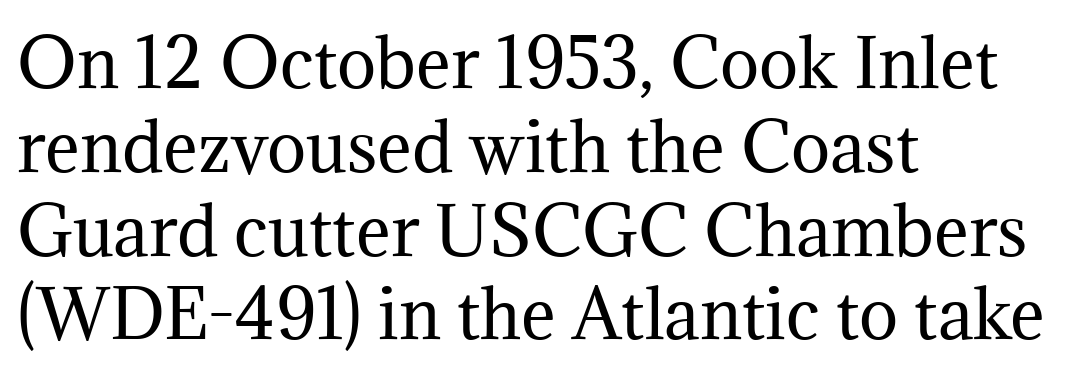
The image shows 66 px regular-weight serif type, upright; set left-aligned, normal line spacing (1.27x), normal letter spacing, not underlined; medium stroke contrast and a medium x-height.
